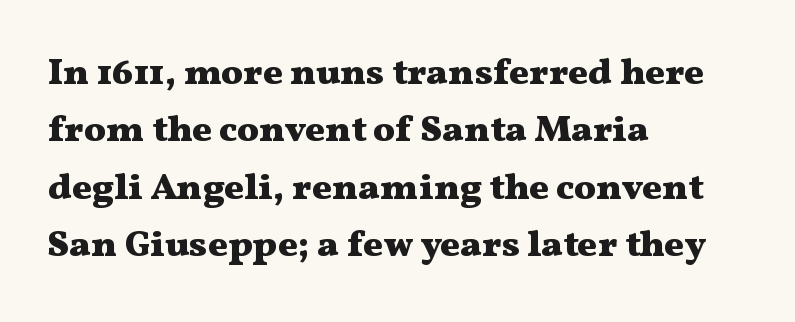
{"serif": "yes", "italic": "no", "bold": "yes", "weight": "heavy", "width": "wide", "stroke_contrast": "medium", "x_height": "medium", "monospaced": "no", "underline": "no", "align": "left", "line_spacing": "normal", "line_spacing_ratio": 1.55, "letter_spacing": "normal", "letter_spacing_em": 0.0, "glyph_px": 37}
